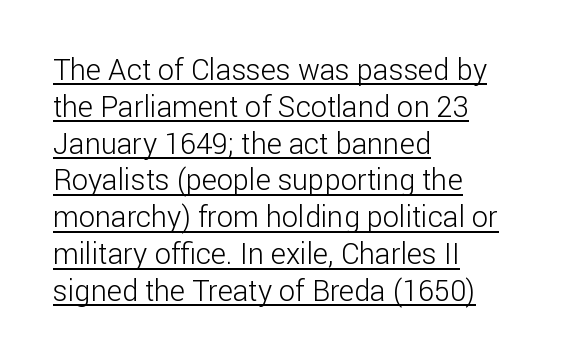
{"serif": "no", "italic": "no", "bold": "no", "weight": "light", "width": "normal", "stroke_contrast": "low", "x_height": "medium", "monospaced": "no", "underline": "yes", "align": "left", "line_spacing": "normal", "line_spacing_ratio": 1.27, "letter_spacing": "normal", "letter_spacing_em": 0.0, "glyph_px": 29}
